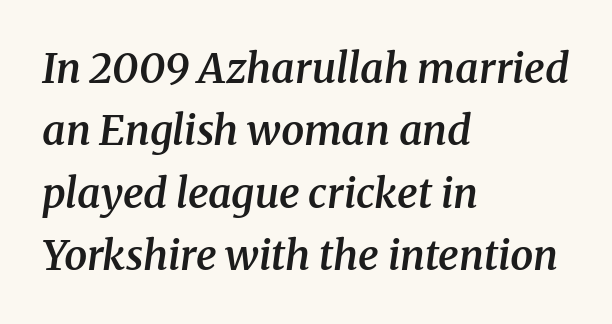
The image shows 41 px semibold serif type, italic (leaning right); set left-aligned, normal line spacing (1.52x), normal letter spacing, not underlined; medium stroke contrast and a medium x-height.
